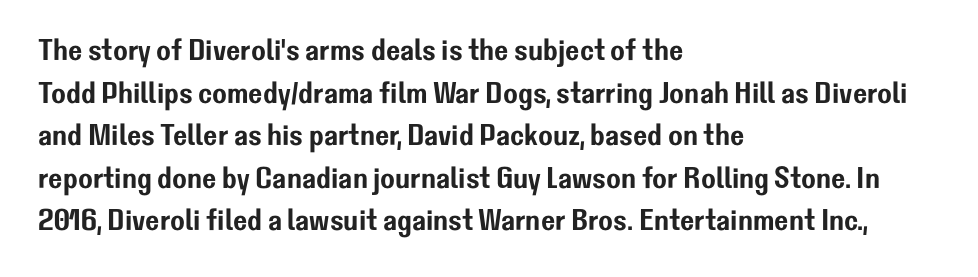
The horizontal fit of the characters is conventional and even. This is roman type, the default non-slanted kind. Note: no serifs on the glyphs. The designer left line spacing at the default. This sample has the flowing, uneven cadence of proportional lettering. Left-aligned paragraph, ragged on the right.
